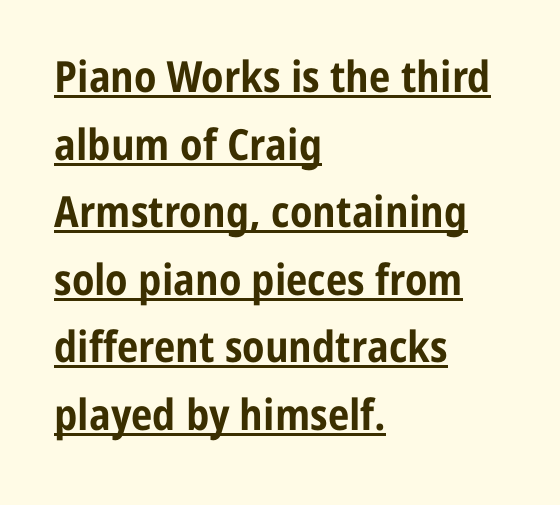
The letters stand straight up with perfectly vertical stems. Heft: maximum for text — a bold. These lines sit exactly where default settings would place them. The rag falls on the right side of this text block.
